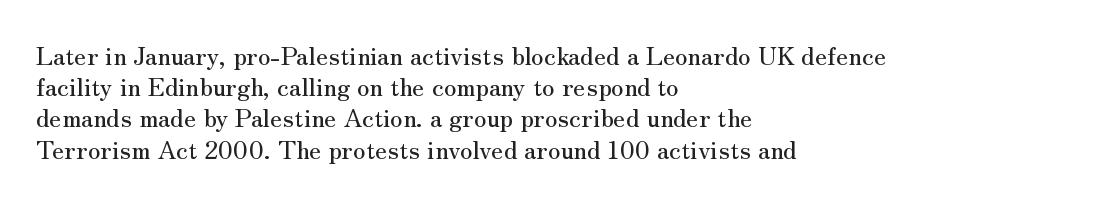
{"italic": "no", "underline": "no", "align": "left", "line_spacing": "normal", "line_spacing_ratio": 1.25, "letter_spacing": "normal", "letter_spacing_em": 0.0, "glyph_px": 25}
